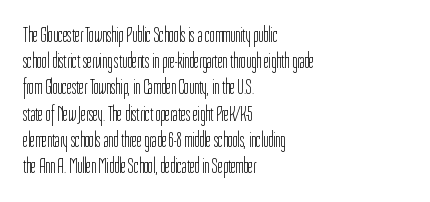
Q: Is the text bold? A: No.
Q: Is the text italic (slanted)? A: No, it is upright.
Q: Is the text underlined? A: No.
Q: How is the paragraph aligned? A: Left-aligned.
Q: Is the spacing between letters normal or unusually wide? A: Normal.
Q: Is the spacing between lines tight, normal or loose? A: Normal.
